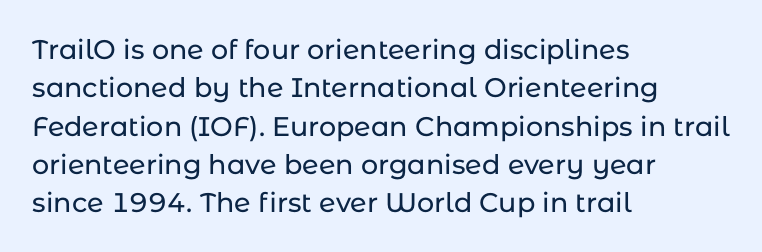
Compared with typical paragraphs, the rows here are spaced about the same. Posture: straight, roman, zero tilt. Inter-character spacing is left at the font's built-in metrics. The space beneath each line is pristine and unruled. The compositor pushed each line to the left boundary.
